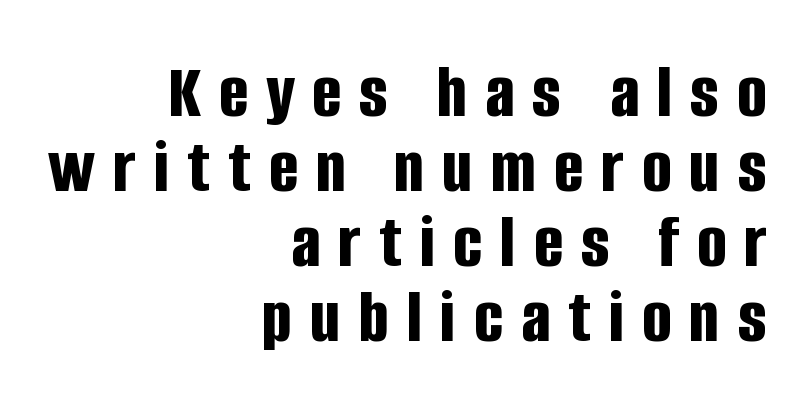
A roman cut, with each character standing at attention. Students, this is bold: see how much ink each stroke carries. How are the letters spaced? Widely, with obvious added tracking. Looks like regular typesetting: each glyph gets only the width it needs. The text was rendered using a sans face with plain stroke endings. Descenders hang freely into open space.
